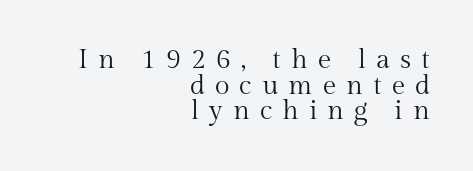
Q: Is the text bold? A: No.
Q: Is the text italic (slanted)? A: No, it is upright.
Q: Is the text underlined? A: No.
Q: How is the paragraph aligned? A: Right-aligned.
Q: Is the spacing between letters normal or unusually wide? A: Unusually wide.
Q: Is the spacing between lines tight, normal or loose? A: Tight.
